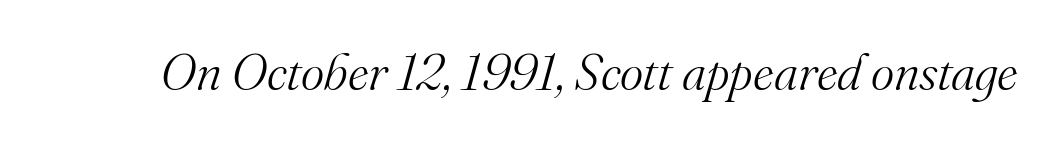
Proportional: the letters do not fall into vertical columns. This is oblique type, the kind used for emphasis or titles. This rendering features lettering with no underline. The letters look calm and open, with moderate or lighter stems. A typesetter would call this zero additional tracking. Classification — serif.
